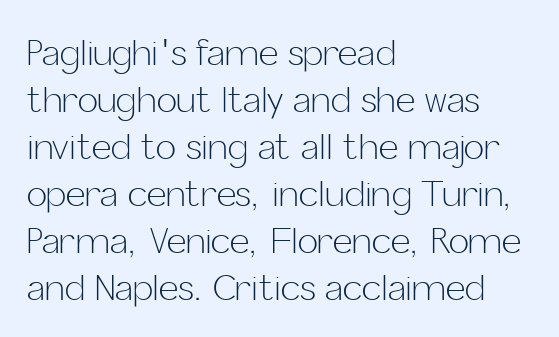
{"serif": "no", "italic": "no", "bold": "no", "weight": "light", "width": "normal", "stroke_contrast": "low", "x_height": "medium", "monospaced": "no", "underline": "no", "align": "left", "line_spacing": "normal", "line_spacing_ratio": 1.38, "letter_spacing": "normal", "letter_spacing_em": 0.0, "glyph_px": 34}
